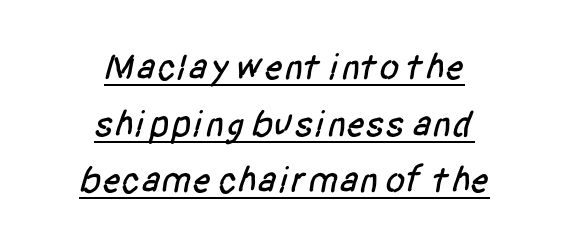
The image shows 37 px condensed sans-serif type; set centered, normal line spacing (1.53x), normal letter spacing, underlined; low stroke contrast and a large x-height.
